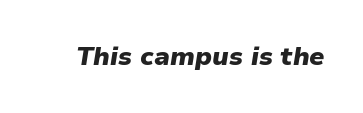
The image shows 26 px bold type, italic (leaning right); set normal letter spacing, not underlined.
